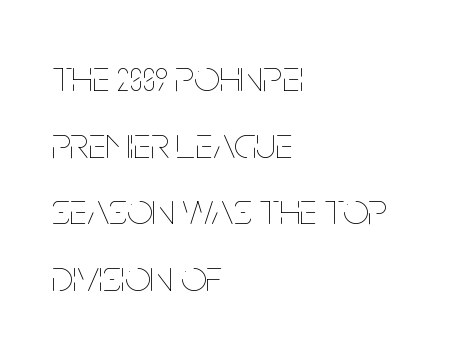
{"italic": "no", "bold": "no", "weight": "thin", "width": "condensed", "stroke_contrast": "low", "x_height": "large", "monospaced": "no", "underline": "no", "align": "left", "line_spacing": "normal", "line_spacing_ratio": 1.48, "letter_spacing": "normal", "letter_spacing_em": 0.0, "glyph_px": 45}
